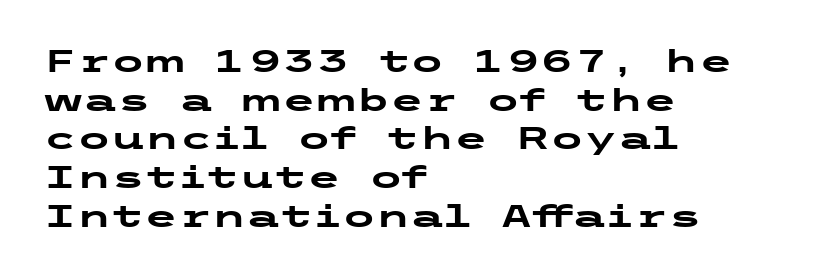
The image shows 31 px heavy, wide sans-serif type, upright; set left-aligned, normal line spacing (1.25x), normal letter spacing, not underlined; low stroke contrast and a medium x-height.
